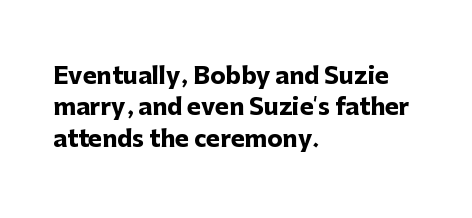
{"italic": "no", "bold": "yes", "underline": "no", "align": "left", "line_spacing": "normal", "line_spacing_ratio": 1.36, "letter_spacing": "normal", "letter_spacing_em": 0.0, "glyph_px": 23}
